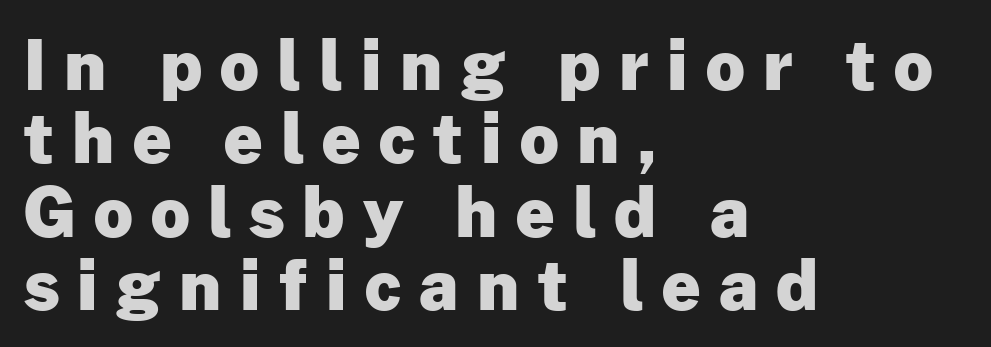
{"serif": "no", "italic": "no", "bold": "yes", "weight": "heavy", "width": "normal", "stroke_contrast": "low", "x_height": "medium", "monospaced": "no", "underline": "no", "align": "left", "line_spacing": "tight", "line_spacing_ratio": 1.08, "letter_spacing": "wide", "letter_spacing_em": 0.27, "glyph_px": 68}
